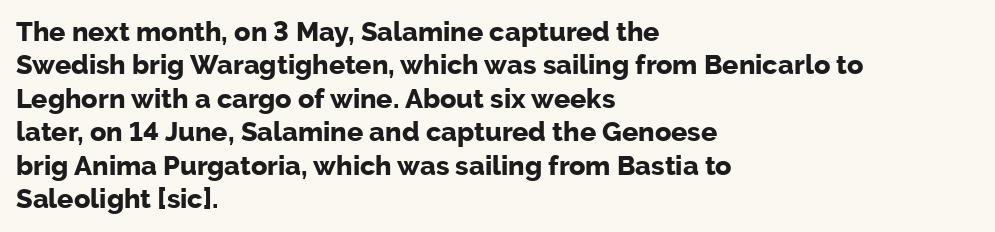
There is no visible air inserted between adjacent glyphs. Compared with a centered layout, this one pins lines to the left instead. The strokes are fattened all the way to bold. A typesetter would mark this as roman, not italic. The words here are not underlined.
